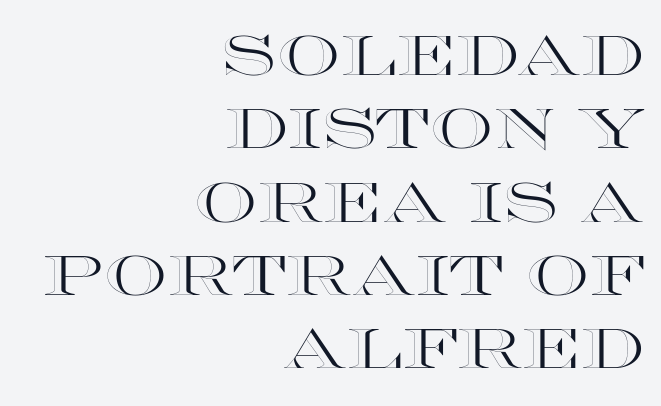
{"italic": "no", "width": "wide", "x_height": "large", "monospaced": "no", "underline": "no", "align": "right", "line_spacing": "normal", "line_spacing_ratio": 1.31, "letter_spacing": "normal", "letter_spacing_em": 0.0, "glyph_px": 56}
